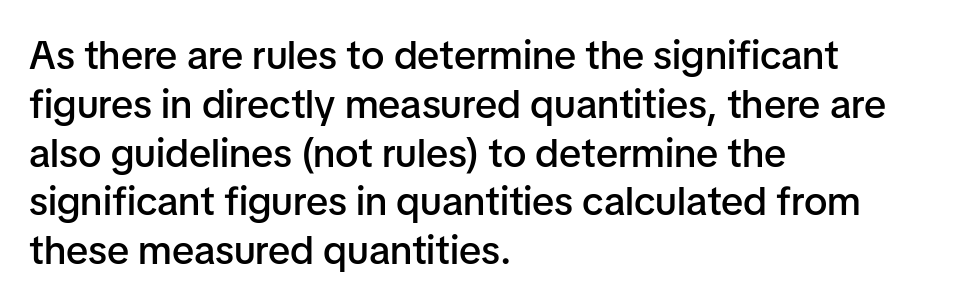
The image shows 40 px semibold sans-serif type, upright; set left-aligned, line spacing 1.22x, normal letter spacing, not underlined; low stroke contrast and a medium x-height.
